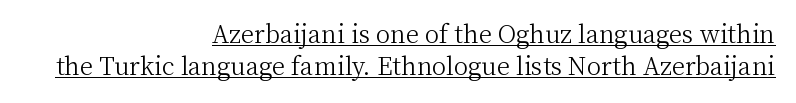
{"italic": "no", "bold": "no", "underline": "yes", "align": "right", "line_spacing": "normal", "line_spacing_ratio": 1.32, "letter_spacing": "normal", "letter_spacing_em": 0.0, "glyph_px": 24}
